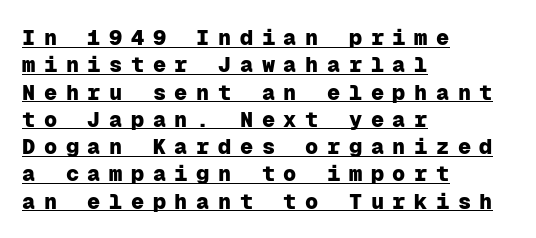
{"italic": "no", "bold": "yes", "underline": "yes", "align": "left", "line_spacing_ratio": 1.24, "letter_spacing": "wide", "letter_spacing_em": 0.39, "glyph_px": 22}
